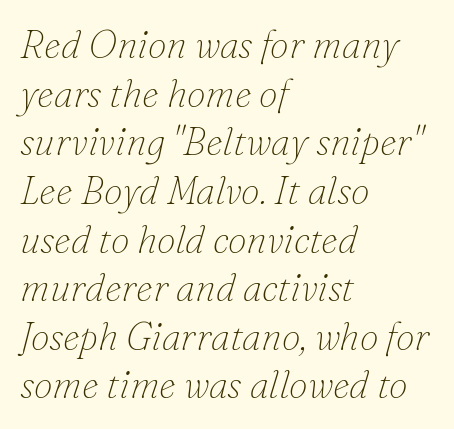
The image shows 38 px thin serif type, italic (leaning right); set left-aligned, normal line spacing (1.28x), normal letter spacing, not underlined; low stroke contrast and a small x-height.
